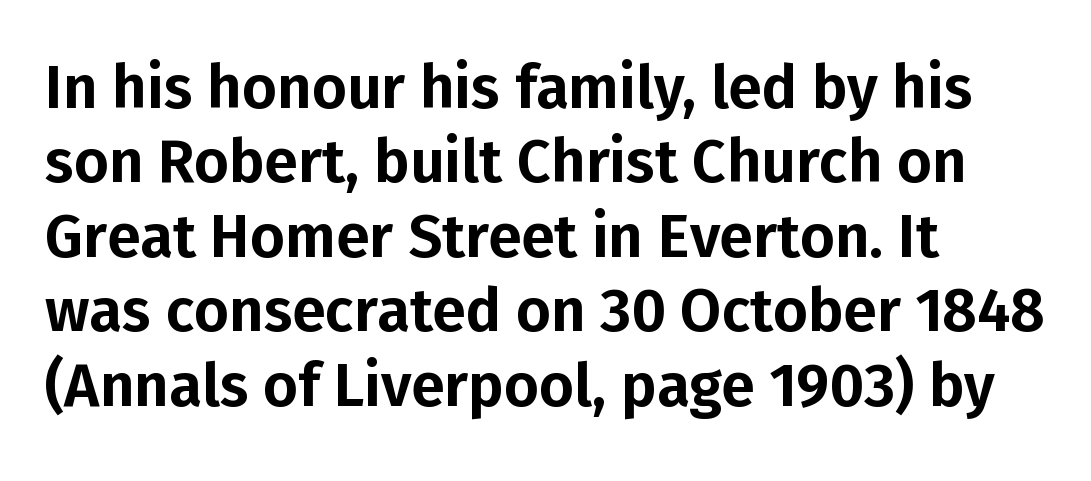
{"serif": "no", "italic": "no", "width": "normal", "stroke_contrast": "low", "x_height": "medium", "monospaced": "no", "underline": "no", "align": "left", "line_spacing_ratio": 1.24, "letter_spacing": "normal", "letter_spacing_em": 0.0, "glyph_px": 60}
